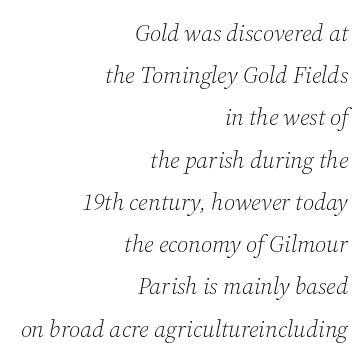
The image shows 24 px text type, italic (leaning right); set right-aligned, line spacing 1.76x, normal letter spacing, not underlined.
